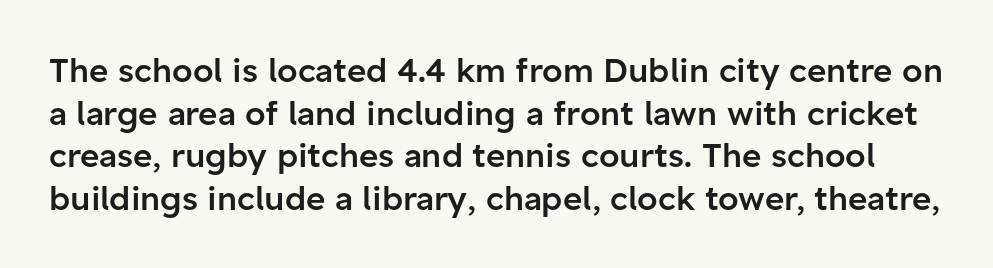
Q: Is the text bold? A: Semi-bold.
Q: Is the text italic (slanted)? A: No, it is upright.
Q: Is the typeface a serif or a sans-serif typeface? A: Sans-serif.
Q: Is the text underlined? A: No.
Q: Is the spacing between letters normal or unusually wide? A: Normal.
Q: Is the spacing between lines tight, normal or loose? A: Normal.
Q: Width (condensed, normal, or wide)? A: Normal.
Q: Stroke contrast? A: Low.
Q: x-height? A: Medium.
Q: Monospaced? A: No.
